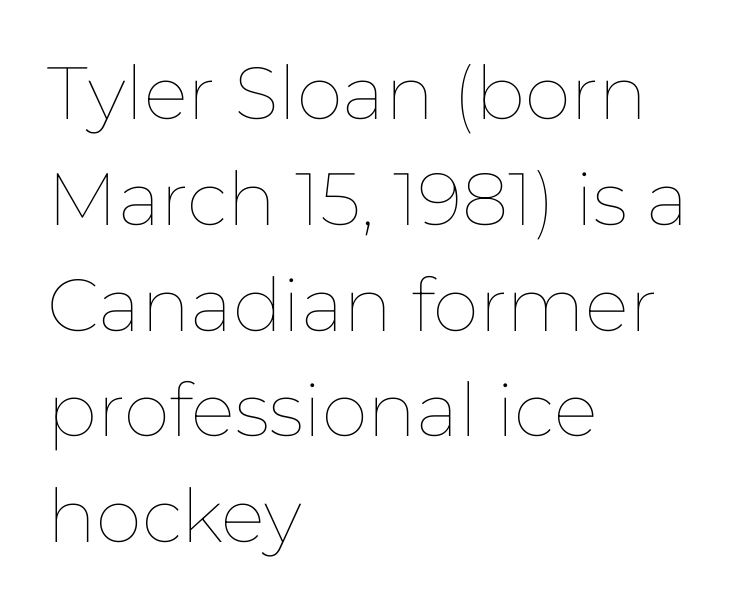
Q: Is the text bold? A: No.
Q: Is the text italic (slanted)? A: No, it is upright.
Q: Is the text underlined? A: No.
Q: How is the paragraph aligned? A: Left-aligned.
Q: Is the spacing between letters normal or unusually wide? A: Normal.
Q: Is the spacing between lines tight, normal or loose? A: Normal.
Q: Width (condensed, normal, or wide)? A: Normal.
Q: Stroke contrast? A: Low.
Q: x-height? A: Medium.
Q: Monospaced? A: No.
